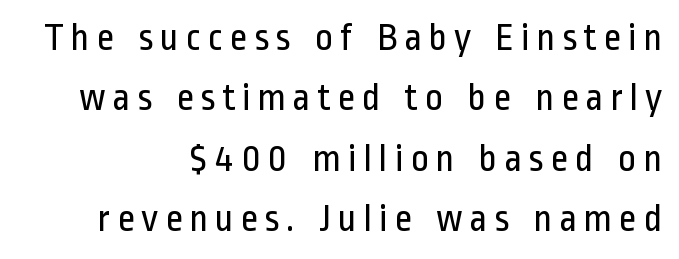
The image shows 39 px regular-weight, condensed sans-serif type, upright; set right-aligned, normal line spacing (1.55x), not underlined; low stroke contrast and a medium x-height.
